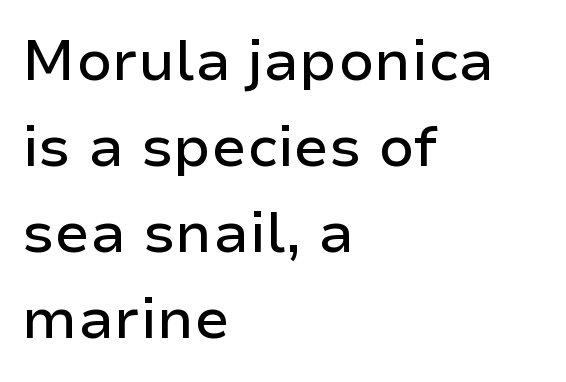
Q: Is the text italic (slanted)? A: No, it is upright.
Q: Is the typeface a serif or a sans-serif typeface? A: Sans-serif.
Q: Is the text underlined? A: No.
Q: How is the paragraph aligned? A: Left-aligned.
Q: Is the spacing between letters normal or unusually wide? A: Normal.
Q: Is the spacing between lines tight, normal or loose? A: Normal.
Q: Width (condensed, normal, or wide)? A: Normal.
Q: Stroke contrast? A: Low.
Q: x-height? A: Medium.
Q: Monospaced? A: No.
